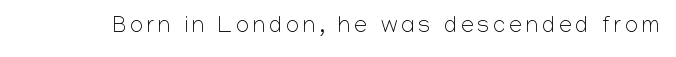
{"italic": "no", "bold": "no", "underline": "no", "glyph_px": 23}
